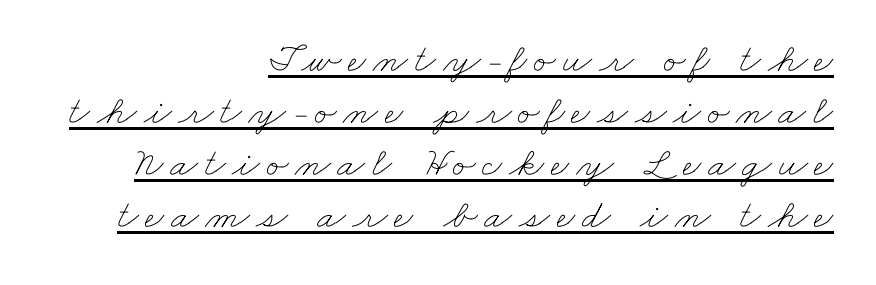
The weight would be labelled regular, book, light, or lighter still. Interline gaps are of average width in this sample. Reading down the block, your eye finds every line finishing at a fixed right position. A rule runs beneath these lines of type. The passage shown is typed in a proportional face where columns would drift.
